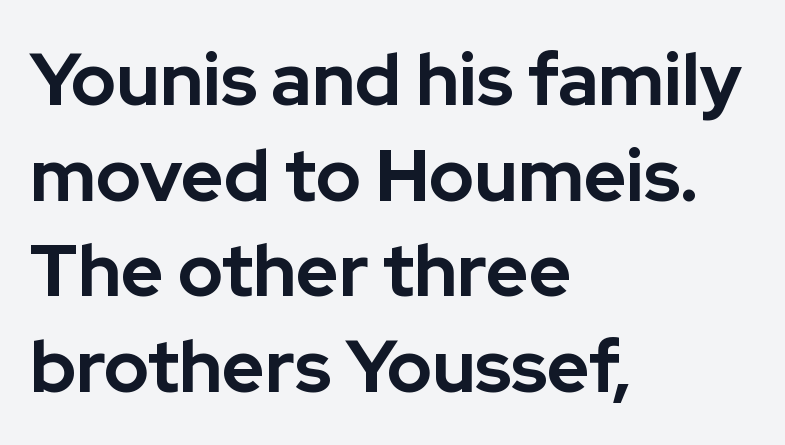
The compositor pushed each line to the left boundary. Stroke terminals: plain, sans-serif. Descenders hang freely into open space. This block has exactly the height ordinary leading produces. A typesetter would call this zero additional tracking.
